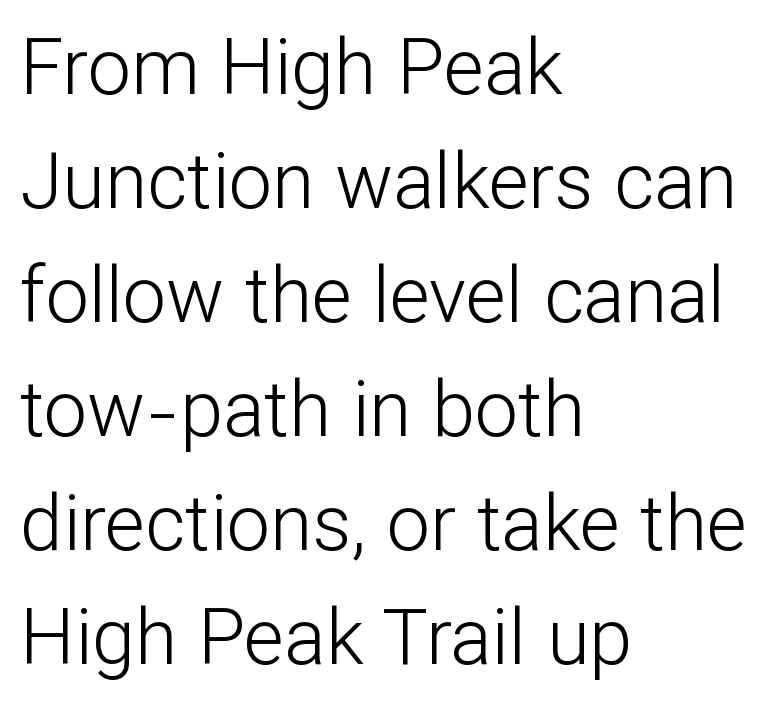
The image shows 77 px light sans-serif type, upright; set left-aligned, normal line spacing (1.48x), normal letter spacing, not underlined; low stroke contrast and a medium x-height.
